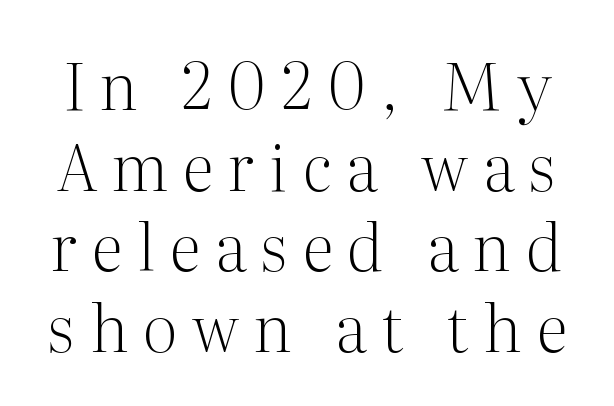
{"serif": "yes", "italic": "no", "bold": "no", "weight": "light", "width": "normal", "stroke_contrast": "medium", "x_height": "medium", "monospaced": "no", "underline": "no", "line_spacing_ratio": 1.24, "letter_spacing": "wide", "letter_spacing_em": 0.23, "glyph_px": 65}
